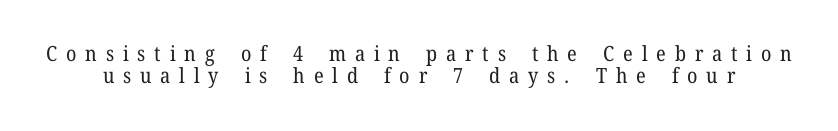
Q: Is the text bold? A: No.
Q: Is the text italic (slanted)? A: No, it is upright.
Q: Is the text underlined? A: No.
Q: Is the spacing between letters normal or unusually wide? A: Unusually wide.
Q: Is the spacing between lines tight, normal or loose? A: Tight.
